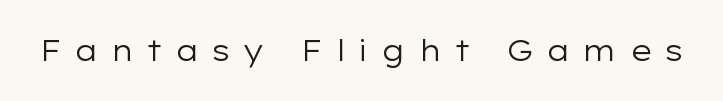
Q: Is the text bold? A: No.
Q: Is the text italic (slanted)? A: No, it is upright.
Q: Is the typeface a serif or a sans-serif typeface? A: Sans-serif.
Q: Is the text underlined? A: No.
Q: Is the spacing between letters normal or unusually wide? A: Unusually wide.
Q: Width (condensed, normal, or wide)? A: Wide.
Q: Stroke contrast? A: Low.
Q: x-height? A: Medium.
Q: Monospaced? A: No.
